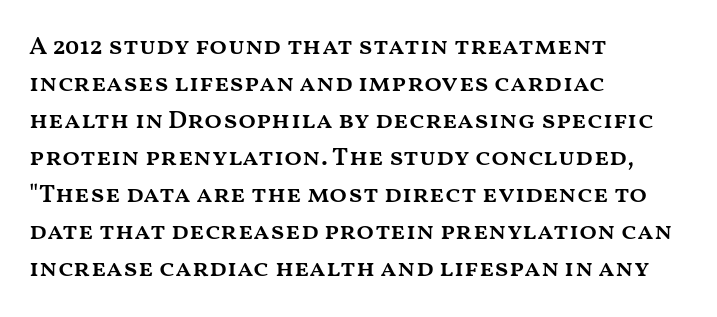
The image shows 26 px text type, upright; set left-aligned, normal line spacing (1.42x), normal letter spacing, not underlined.
